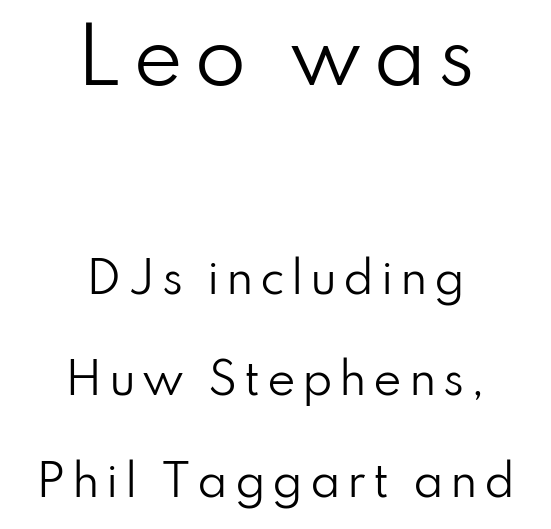
Block one is the big one; block two sits smaller underneath. Horizontal alignment here is central, giving a formal, balanced look. The cut favours lightness, reaching ordinary text weight at its darkest. The lines are spread far apart with generous leading. This sample uses a sans-serif face. A clean baseline with only descenders dipping below it.
